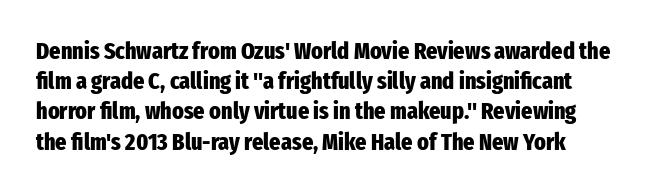
The image shows 24 px bold type, upright; set normal line spacing (1.26x), normal letter spacing, not underlined.
